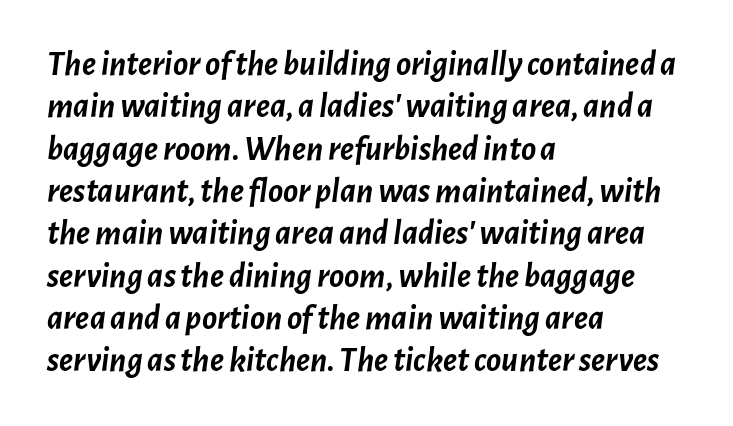
Q: Is the text bold? A: Yes.
Q: Is the text italic (slanted)? A: Yes, it leans right by about 7 degrees.
Q: Is the text underlined? A: No.
Q: How is the paragraph aligned? A: Left-aligned.
Q: Is the spacing between letters normal or unusually wide? A: Normal.
Q: Width (condensed, normal, or wide)? A: Normal.
Q: Stroke contrast? A: Low.
Q: x-height? A: Medium.
Q: Monospaced? A: No.
